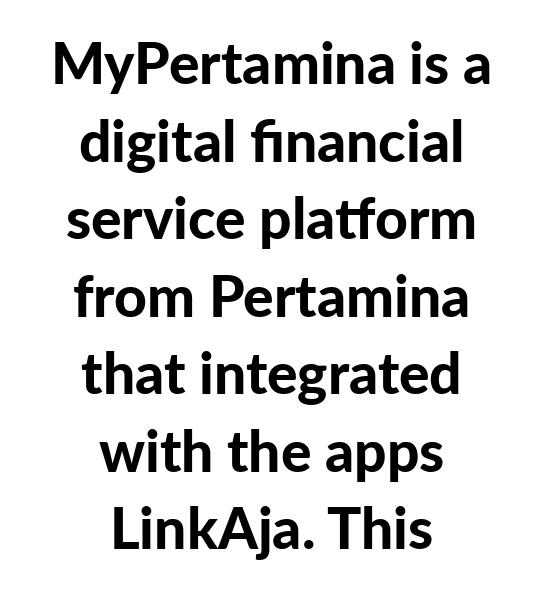
{"serif": "no", "italic": "no", "bold": "yes", "weight": "bold", "width": "normal", "stroke_contrast": "low", "x_height": "medium", "monospaced": "no", "underline": "no", "align": "center", "line_spacing": "normal", "line_spacing_ratio": 1.36, "letter_spacing": "normal", "letter_spacing_em": 0.0, "glyph_px": 57}
